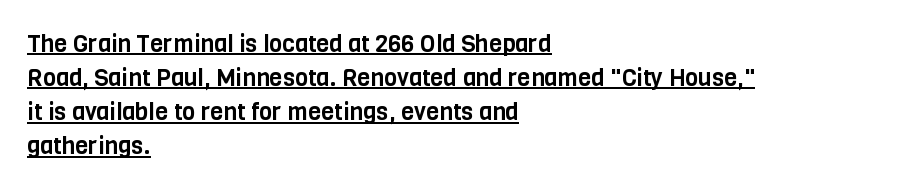
{"italic": "no", "underline": "yes", "align": "left", "line_spacing": "normal", "line_spacing_ratio": 1.42, "letter_spacing": "normal", "letter_spacing_em": 0.0, "glyph_px": 24}
